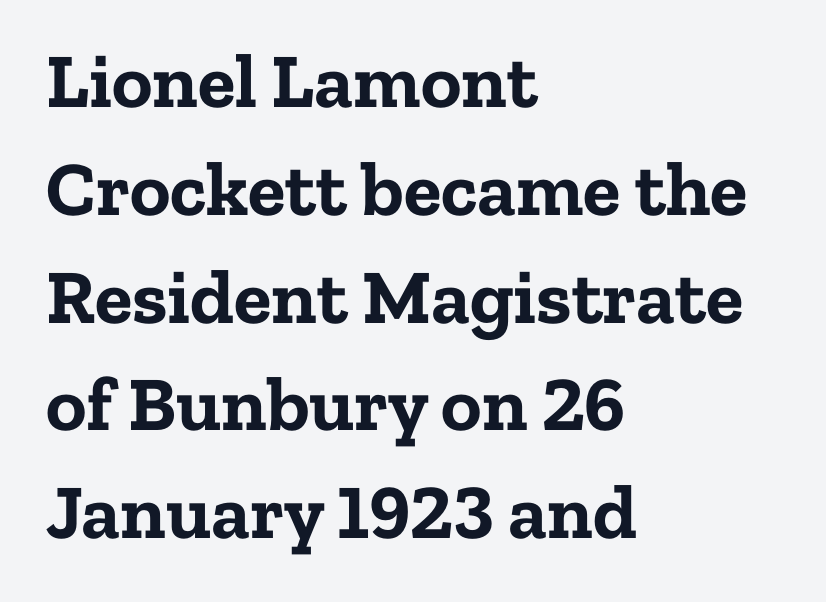
Descenders are the only things crossing below the line. Do the letters lean? They stand straight. Stroke thickness is high; the sample reads as a true bold. The paragraph shown leans on its left margin.
